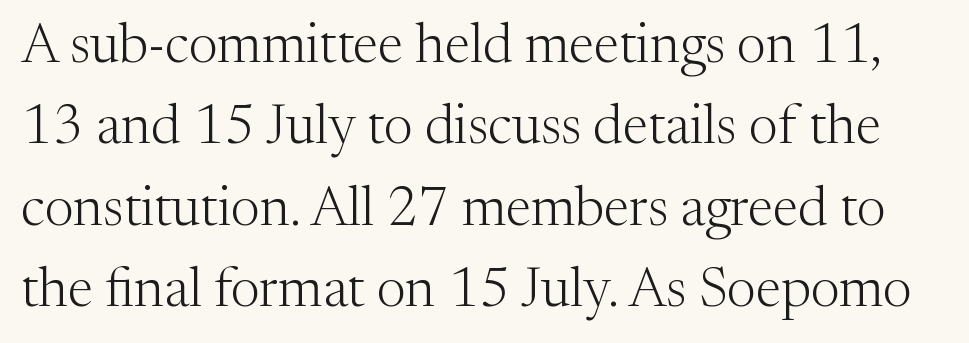
Q: Is the text bold? A: No.
Q: Is the text italic (slanted)? A: No, it is upright.
Q: Is the typeface a serif or a sans-serif typeface? A: Serif.
Q: Is the text underlined? A: No.
Q: Is the spacing between letters normal or unusually wide? A: Normal.
Q: Is the spacing between lines tight, normal or loose? A: Normal.
Q: Width (condensed, normal, or wide)? A: Normal.
Q: Stroke contrast? A: Medium.
Q: x-height? A: Medium.
Q: Monospaced? A: No.
